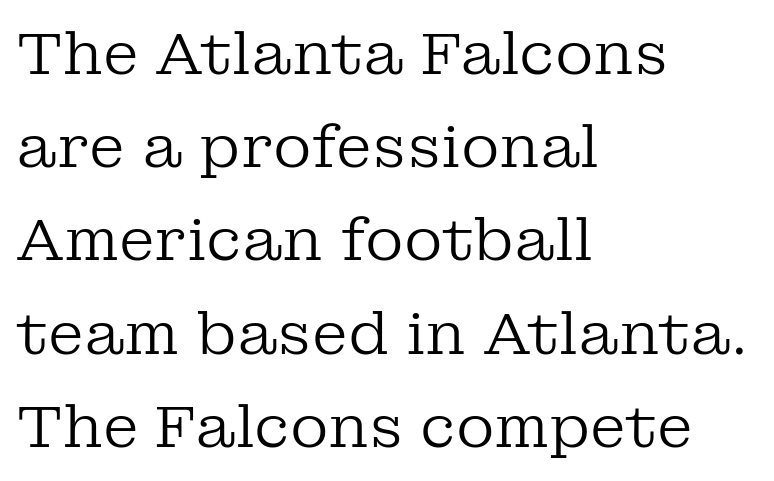
{"serif": "yes", "italic": "no", "bold": "no", "weight": "regular", "width": "normal", "stroke_contrast": "low", "x_height": "medium", "monospaced": "no", "underline": "no", "align": "left", "line_spacing": "normal", "line_spacing_ratio": 1.58, "letter_spacing": "normal", "letter_spacing_em": 0.0, "glyph_px": 59}
